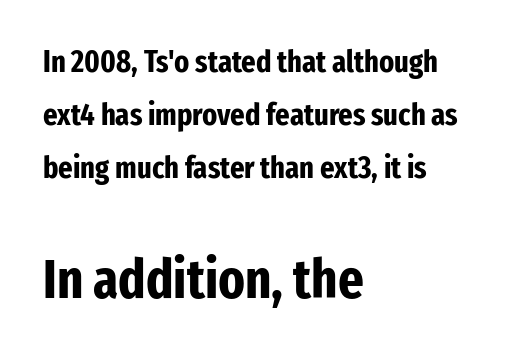
Plenty of ink on the page — the face is bold. These lines were composed using upright roman letters. Rule under the text: the space is simply empty. Spacing verdict: proportional, widths tailored to each character. The emphasis by scale lands on block number two, below. The typesetter chose a ragged-right arrangement here.
